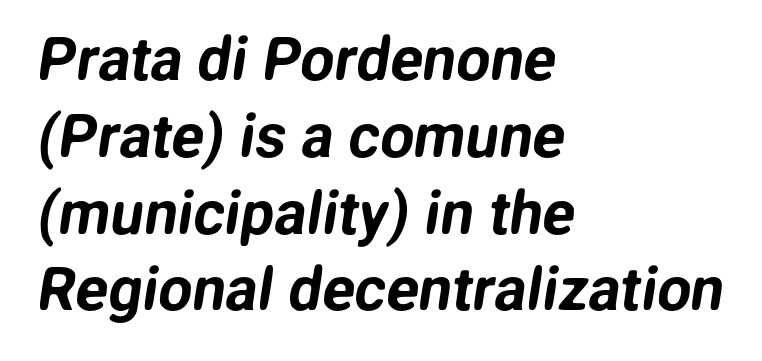
{"serif": "no", "width": "normal", "stroke_contrast": "low", "x_height": "medium", "monospaced": "no", "underline": "no", "align": "left", "line_spacing": "normal", "line_spacing_ratio": 1.28, "letter_spacing": "normal", "letter_spacing_em": 0.0, "glyph_px": 60}
